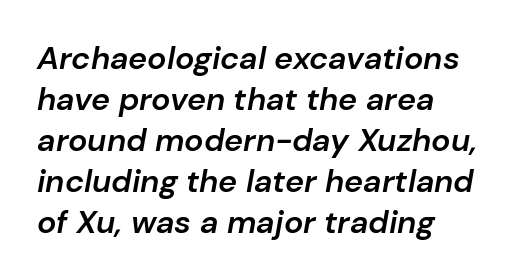
The image shows 32 px semibold type, italic (leaning right); set left-aligned, normal line spacing (1.28x), normal letter spacing, not underlined; low stroke contrast and a medium x-height.
